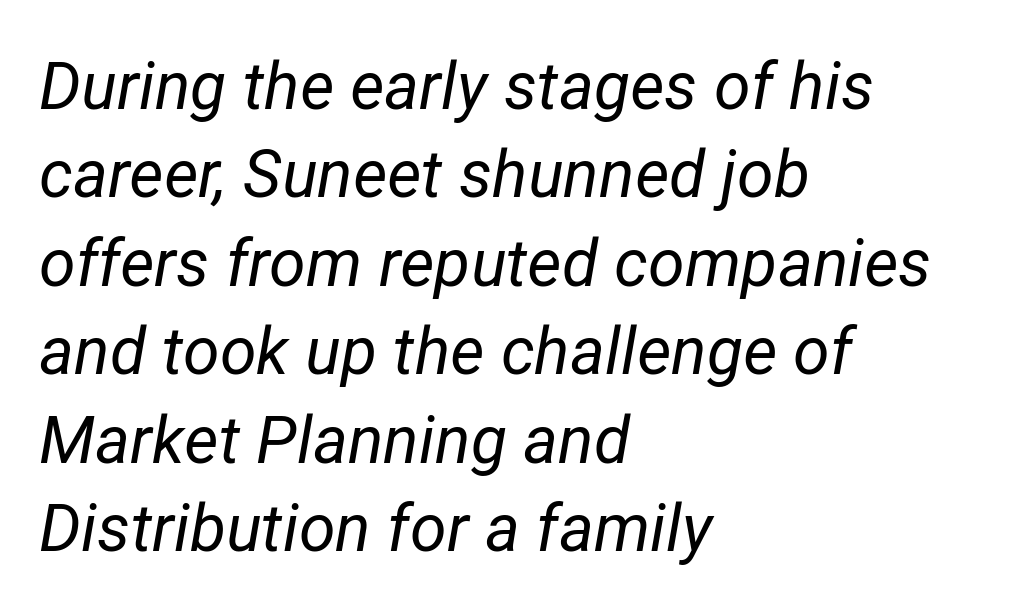
The image shows 66 px regular-weight type, italic (leaning right); set left-aligned, normal line spacing (1.34x), normal letter spacing, not underlined; low stroke contrast and a medium x-height.
